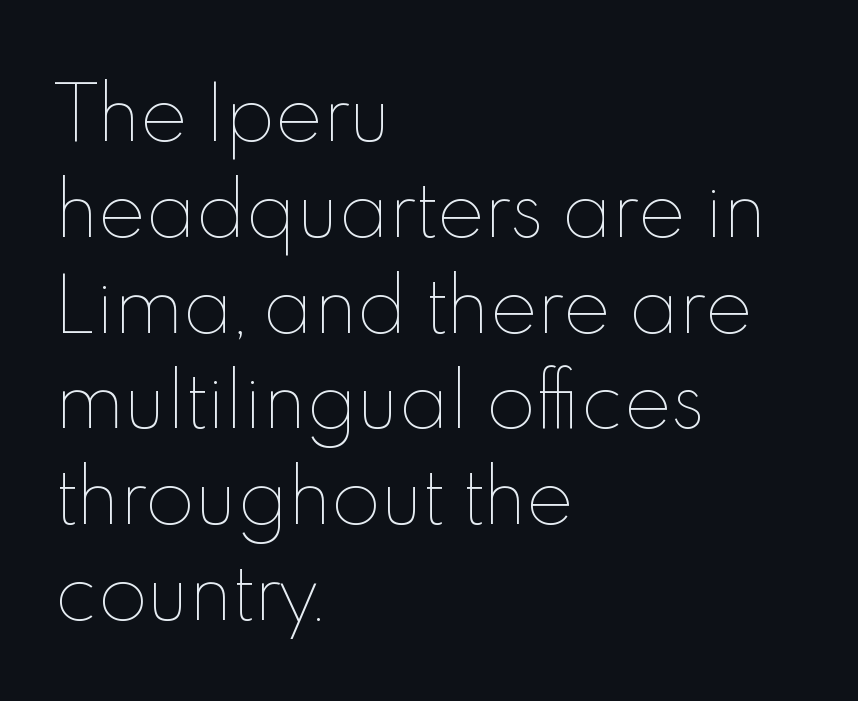
The image shows 72 px thin type, upright; set left-aligned, normal line spacing (1.33x), normal letter spacing, not underlined; a small x-height.
